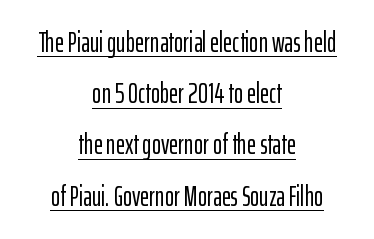
Q: Is the text italic (slanted)? A: No, it is upright.
Q: Is the typeface a serif or a sans-serif typeface? A: Sans-serif.
Q: Is the text underlined? A: Yes.
Q: How is the paragraph aligned? A: Centered.
Q: Is the spacing between letters normal or unusually wide? A: Normal.
Q: Width (condensed, normal, or wide)? A: Condensed.
Q: Stroke contrast? A: Low.
Q: x-height? A: Medium.
Q: Monospaced? A: No.
